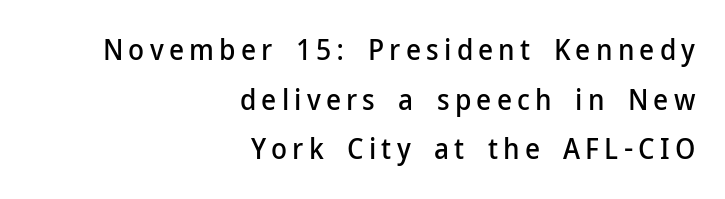
The image shows 29 px sans-serif type, upright; set right-aligned, line spacing 1.71x, not underlined; low stroke contrast and a medium x-height.
